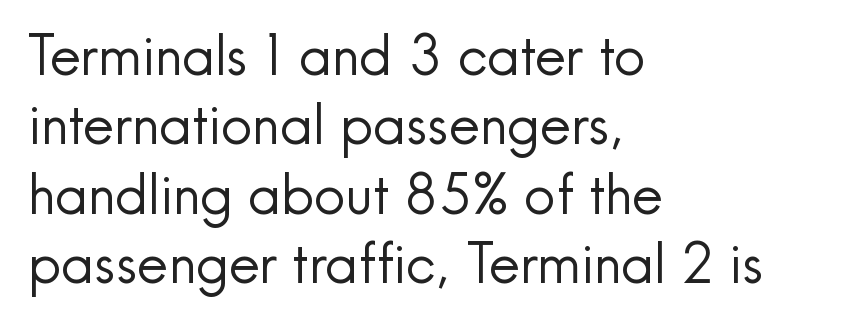
Q: Is the text bold? A: No.
Q: Is the text italic (slanted)? A: No, it is upright.
Q: Is the typeface a serif or a sans-serif typeface? A: Sans-serif.
Q: Is the text underlined? A: No.
Q: How is the paragraph aligned? A: Left-aligned.
Q: Is the spacing between letters normal or unusually wide? A: Normal.
Q: Is the spacing between lines tight, normal or loose? A: Normal.
Q: Width (condensed, normal, or wide)? A: Normal.
Q: x-height? A: Small.
Q: Monospaced? A: No.
